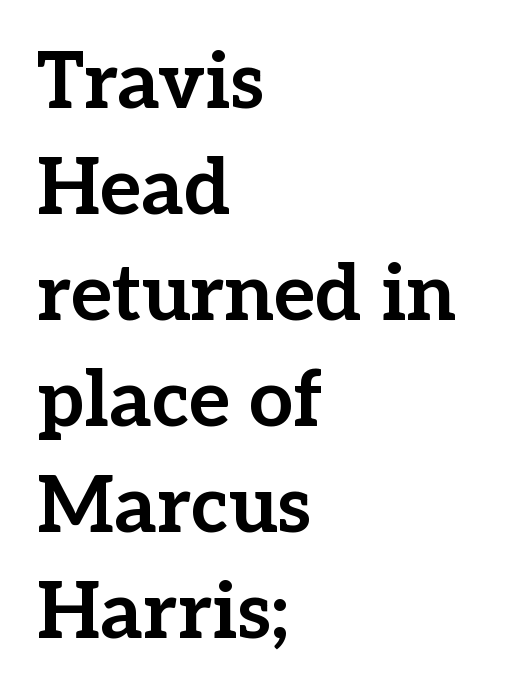
Q: Is the text bold? A: Yes.
Q: Is the text italic (slanted)? A: No, it is upright.
Q: Is the typeface a serif or a sans-serif typeface? A: Serif.
Q: Is the text underlined? A: No.
Q: How is the paragraph aligned? A: Left-aligned.
Q: Is the spacing between letters normal or unusually wide? A: Normal.
Q: Is the spacing between lines tight, normal or loose? A: Normal.
Q: Width (condensed, normal, or wide)? A: Normal.
Q: Stroke contrast? A: Low.
Q: x-height? A: Medium.
Q: Monospaced? A: No.
